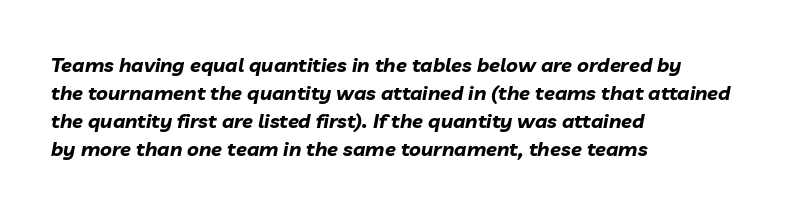
The image shows 20 px bold type, italic (leaning right); set left-aligned, normal line spacing (1.4x), normal letter spacing, not underlined.
